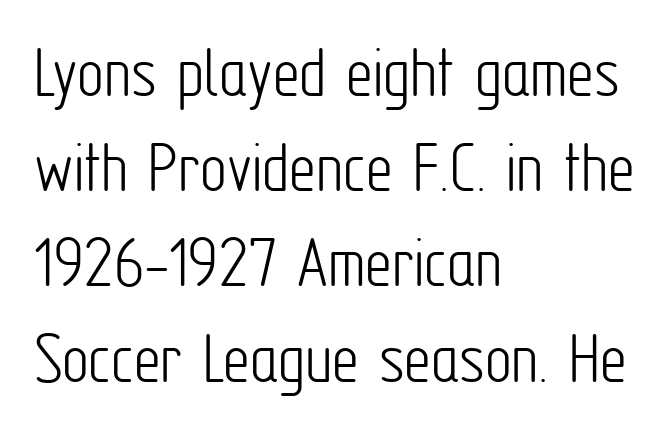
{"serif": "no", "italic": "no", "bold": "no", "weight": "light", "width": "condensed", "stroke_contrast": "low", "x_height": "medium", "monospaced": "no", "underline": "no", "align": "left", "line_spacing": "normal", "line_spacing_ratio": 1.27, "letter_spacing": "normal", "letter_spacing_em": 0.0, "glyph_px": 75}
